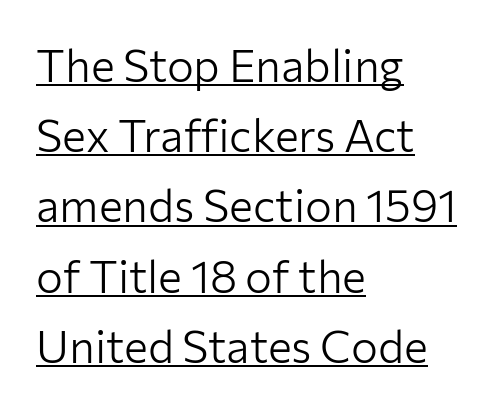
{"serif": "no", "italic": "no", "bold": "no", "weight": "light", "width": "normal", "stroke_contrast": "low", "x_height": "medium", "monospaced": "no", "underline": "yes", "align": "left", "line_spacing": "normal", "line_spacing_ratio": 1.56, "letter_spacing": "normal", "letter_spacing_em": 0.0, "glyph_px": 45}
